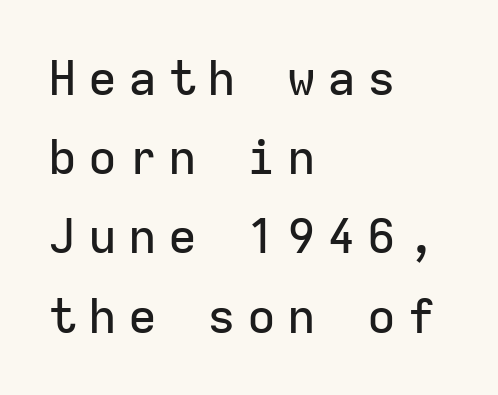
The image shows 48 px sans-serif type, upright, monospaced; set left-aligned, normal line spacing (1.65x), unusually wide letter spacing (+0.23 em), not underlined; low stroke contrast and a medium x-height.
